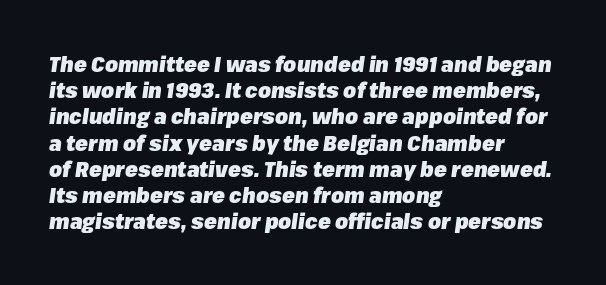
The string is rendered with underlining switched off. Heavy, bold letterforms. Slanted lettering throughout. This rendering leaves character spacing at its baseline value.
